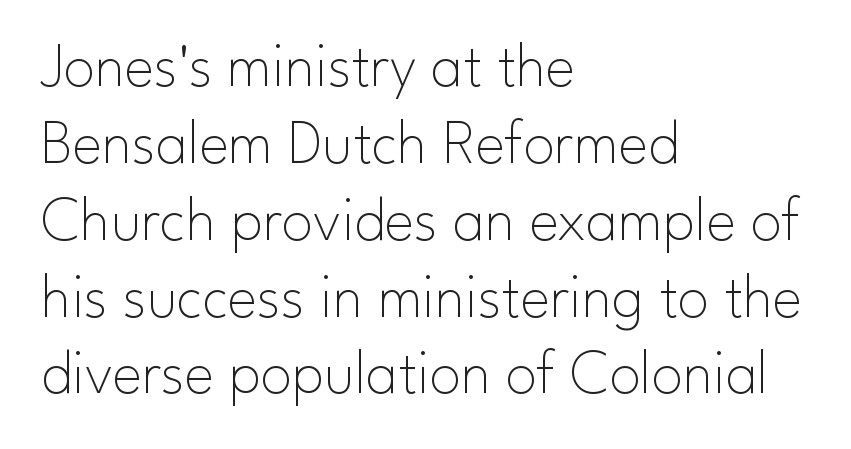
The image shows 63 px thin sans-serif type, upright; set left-aligned, line spacing 1.22x, normal letter spacing, not underlined; low stroke contrast and a small x-height.
